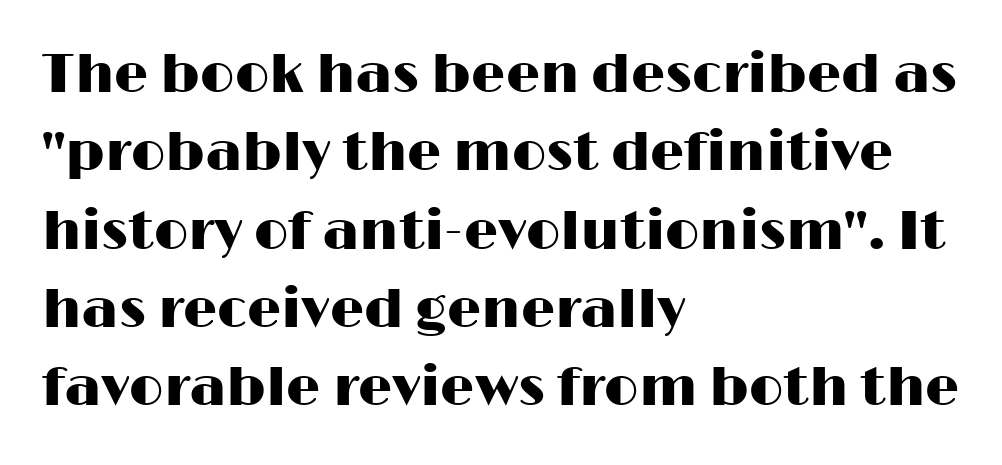
The horizontal fit of the characters is conventional and even. Notice how descenders clear the ascenders below comfortably — that's standard leading. The face used here is a sans, in the tradition of grotesques and geometrics. The gap between lines stays unmarked. This is the regular roman posture of the typeface.
